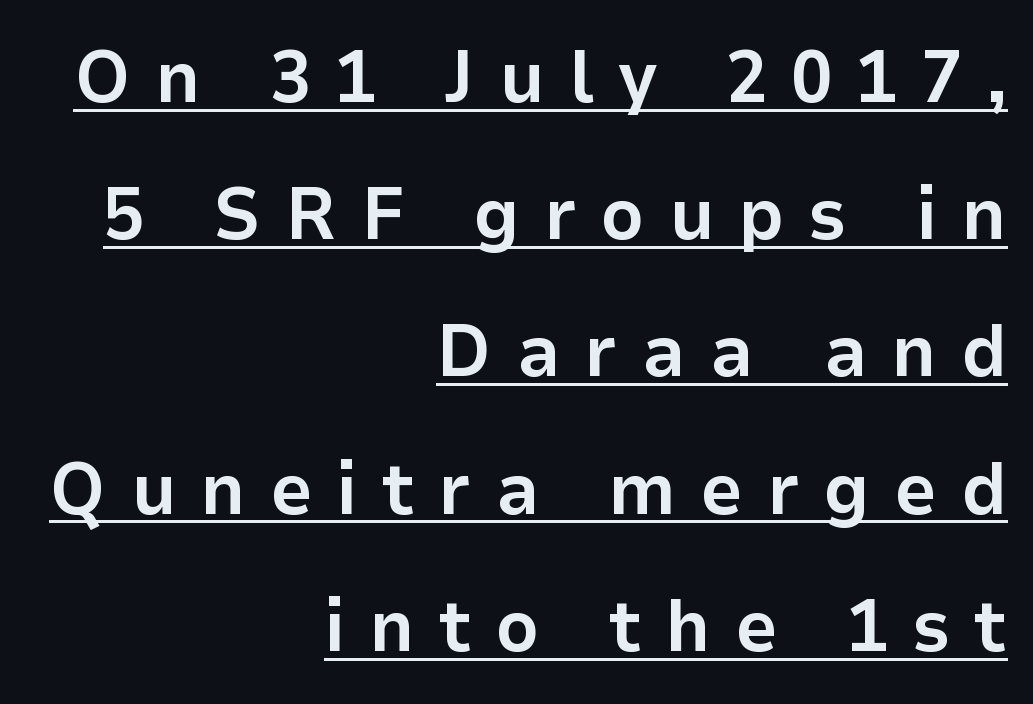
Q: Is the text bold? A: Yes.
Q: Is the text italic (slanted)? A: No, it is upright.
Q: Is the typeface a serif or a sans-serif typeface? A: Sans-serif.
Q: Is the text underlined? A: Yes.
Q: How is the paragraph aligned? A: Right-aligned.
Q: Is the spacing between letters normal or unusually wide? A: Unusually wide.
Q: Width (condensed, normal, or wide)? A: Normal.
Q: Stroke contrast? A: Low.
Q: x-height? A: Medium.
Q: Monospaced? A: No.
